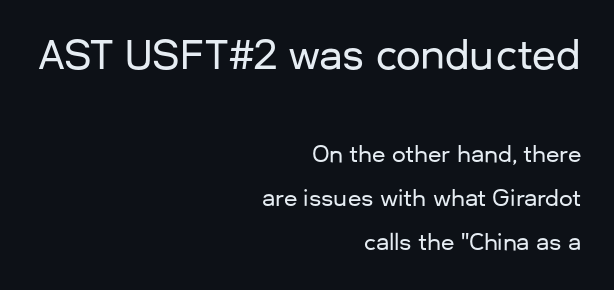
Rows of type keep a wide berth in the vertical direction. The type family on display is of the sans-serif kind. The letters advance in unequal steps, a hallmark of proportional type. Rule under the text: the space is simply empty.
